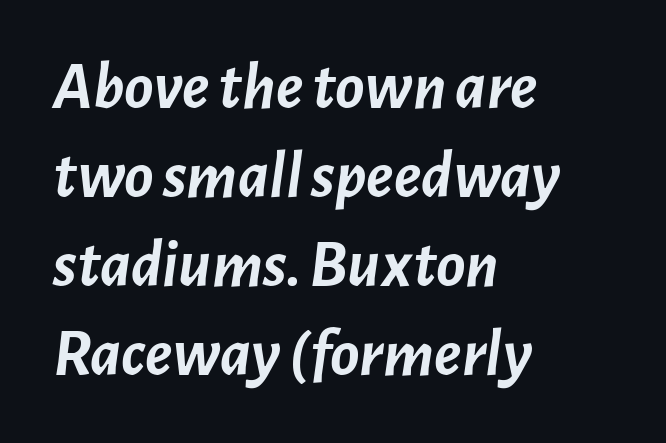
Q: Is the text bold? A: Yes.
Q: Is the text italic (slanted)? A: Yes, it leans right by about 7 degrees.
Q: Is the text underlined? A: No.
Q: How is the paragraph aligned? A: Left-aligned.
Q: Is the spacing between letters normal or unusually wide? A: Normal.
Q: Is the spacing between lines tight, normal or loose? A: Normal.
Q: Width (condensed, normal, or wide)? A: Normal.
Q: Stroke contrast? A: Low.
Q: x-height? A: Medium.
Q: Monospaced? A: No.
